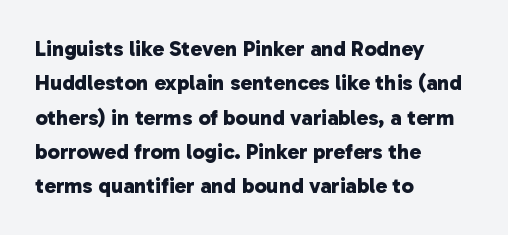
The image shows 22 px bold type; set left-aligned, normal line spacing (1.56x), normal letter spacing, not underlined.
